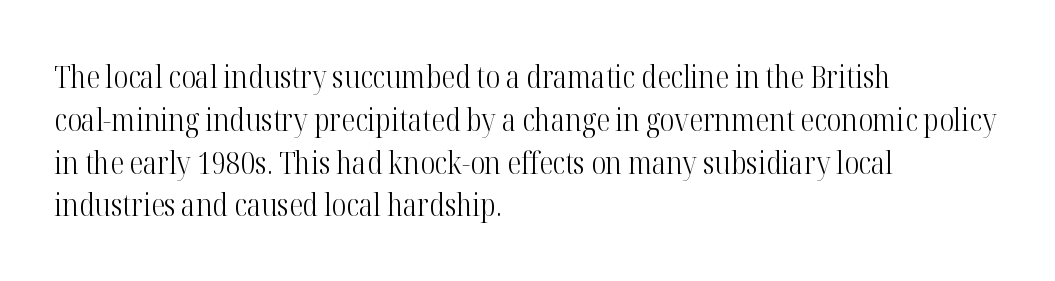
The face looks like a standard text weight, possibly lighter. Interline gaps are of average width in this sample. Examine the stroke ends and you'll spot serifs. Compared with a centered layout, this one pins lines to the left instead. Style check: upright. Note the varied advance widths — an 'i' is clearly narrower than an 'm'.
